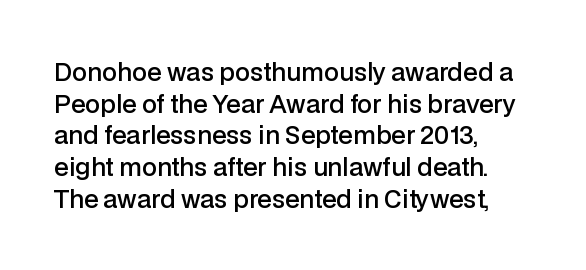
{"italic": "no", "bold": "semi", "underline": "no", "align": "left", "line_spacing": "normal", "line_spacing_ratio": 1.32, "letter_spacing": "normal", "letter_spacing_em": 0.0, "glyph_px": 24}
